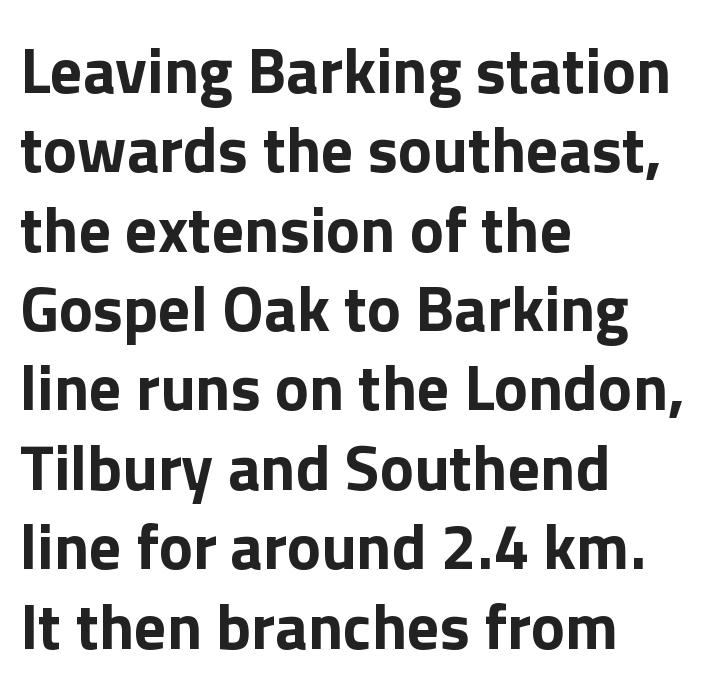
In CSS terms this would be text-align: left. Unlike a traditional serif, this face leaves its strokes unadorned. Spacing verdict: proportional, widths tailored to each character. The typesetting leans heavy: a genuine bold. Rule under the text: the space is simply empty.
